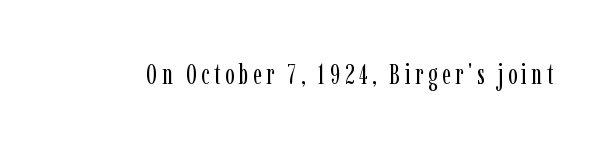
{"serif": "yes", "italic": "no", "bold": "no", "weight": "regular", "width": "condensed", "stroke_contrast": "low", "x_height": "medium", "monospaced": "no", "underline": "no", "glyph_px": 28}
